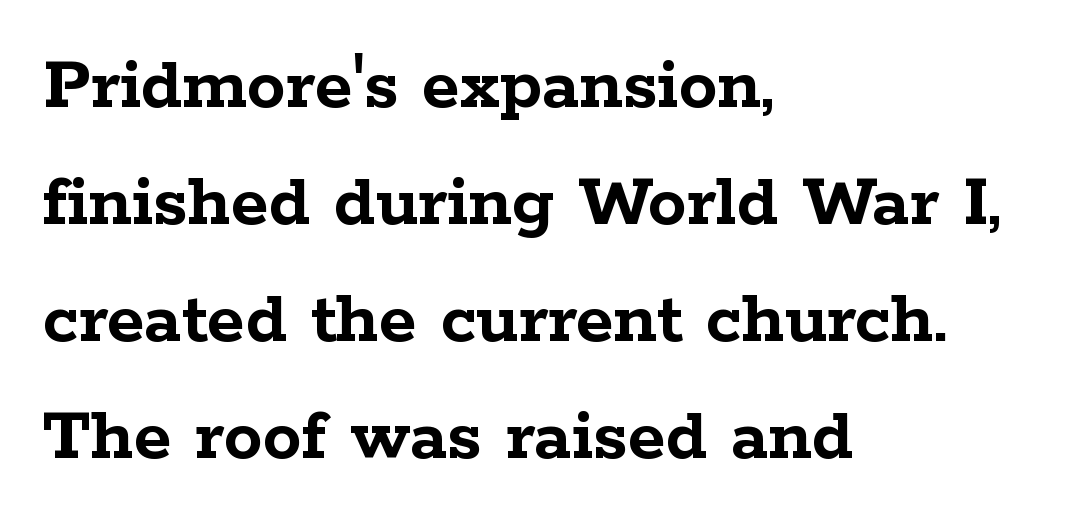
Vertically, the passage feels balanced, rows spaced as you'd expect. Italic: no, the glyphs are upright roman. Words float on clear page, feet unadorned. Weight: bold.
